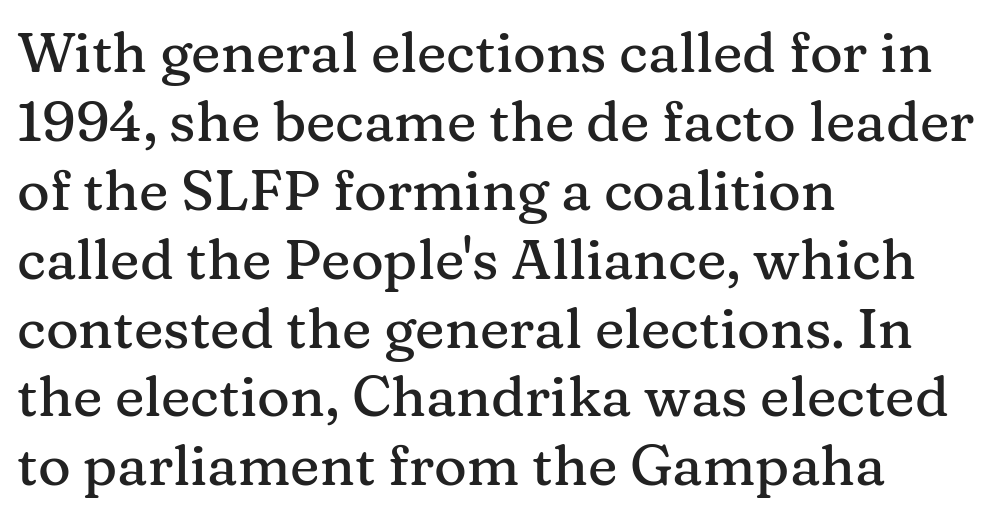
The font's upright variant was chosen for this text. The rendering keeps characters at their native spacing. Which margin do the lines hug? The left one — the right edge is uneven. A typesetter would call this proportional, since set widths differ per character. These lines are composed in type with serifs. Anything drawn beneath the words? Only blank space.
